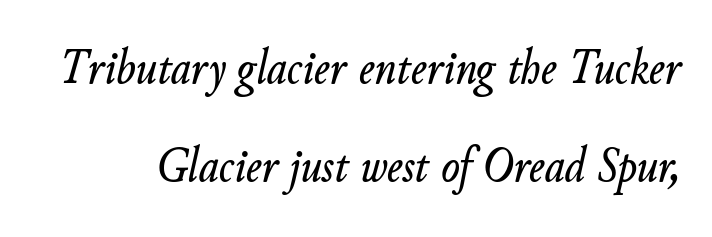
Posture: slanted. Here the designer chose a conventional face with non-uniform glyph widths. Anything drawn beneath the words? Only blank space. How would I describe the line gaps? Wide and relaxed. The horizontal fit of the characters is conventional and even.
